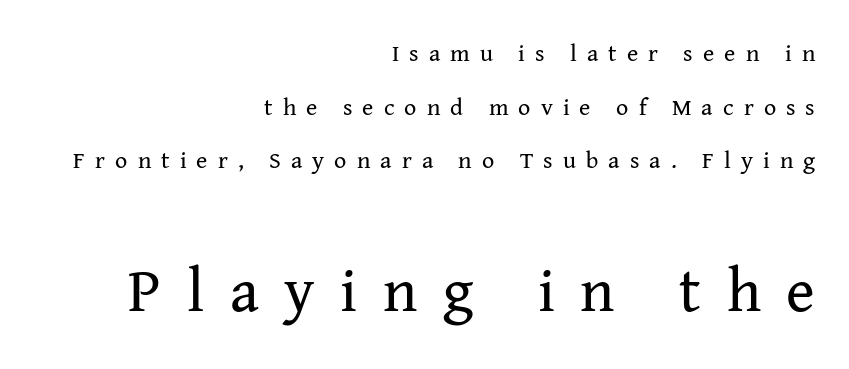
The image shows 61 px regular-weight serif type, upright; set right-aligned, loose line spacing (2.23x), unusually wide letter spacing (+0.42 em), not underlined; the second (bottom) block is 2.54x larger; medium stroke contrast and a medium x-height.
